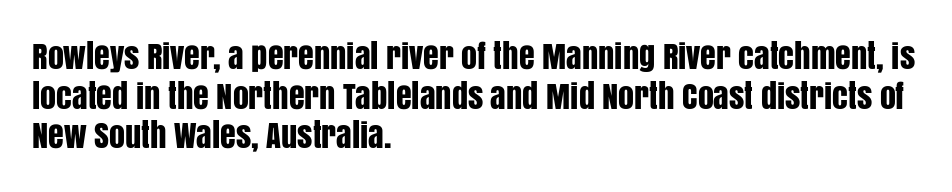
The line texture is even and compact thanks to regular tracking. Nope, not italic — everything's standing straight. Type without underlining. A sans-serif font was chosen for this passage. Here the designer chose a conventional face with non-uniform glyph widths.
